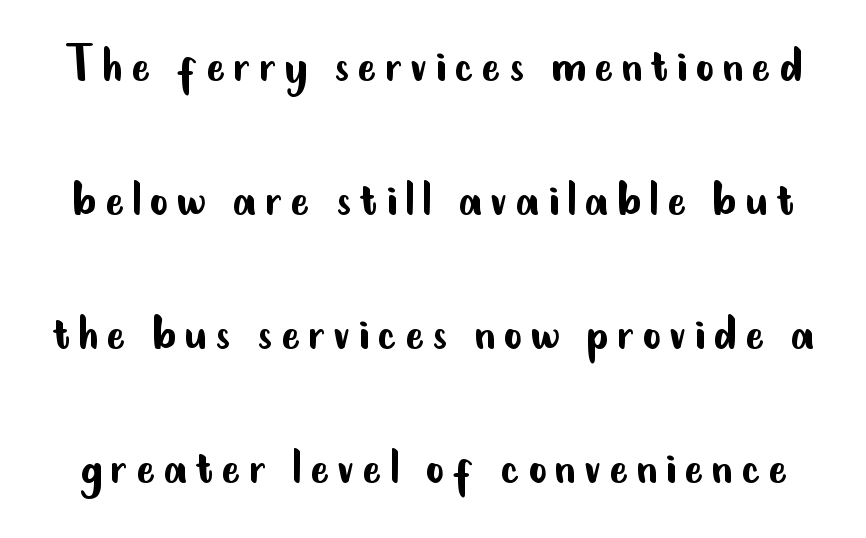
The image shows 57 px regular-weight, condensed sans-serif type, upright; set loose line spacing (2.35x), not underlined; low stroke contrast and a small x-height.
